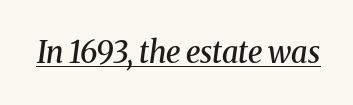
{"serif": "yes", "italic": "yes", "lean": "right", "slant_degrees": 8, "bold": "semi", "weight": "semibold", "width": "normal", "stroke_contrast": "medium", "x_height": "medium", "monospaced": "no", "underline": "yes", "letter_spacing": "normal", "letter_spacing_em": 0.0, "glyph_px": 30}
